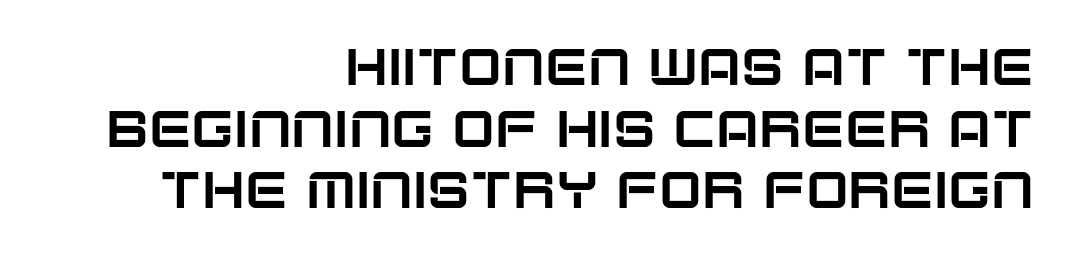
{"serif": "no", "italic": "no", "width": "normal", "stroke_contrast": "low", "x_height": "large", "monospaced": "no", "underline": "no", "align": "right", "line_spacing_ratio": 1.21, "letter_spacing": "normal", "letter_spacing_em": 0.0, "glyph_px": 51}
